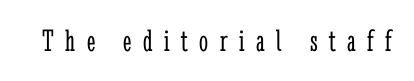
{"serif": "yes", "italic": "no", "bold": "no", "weight": "light", "width": "condensed", "stroke_contrast": "low", "x_height": "medium", "monospaced": "no", "underline": "no", "letter_spacing": "wide", "letter_spacing_em": 0.36, "glyph_px": 32}
